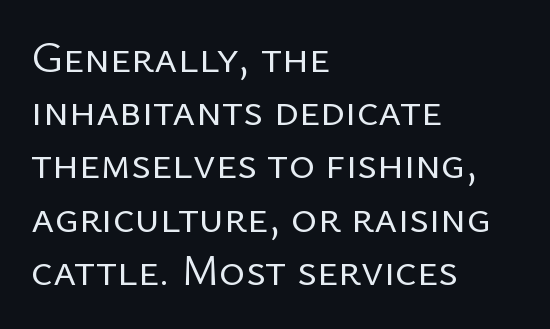
The image shows 44 px regular-weight sans-serif type, upright; set left-aligned, line spacing 1.21x, normal letter spacing, not underlined; low stroke contrast and a medium x-height.
